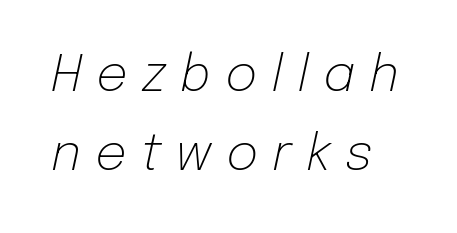
The image shows 50 px light type, italic (leaning right); set normal line spacing (1.58x), unusually wide letter spacing (+0.28 em), not underlined; low stroke contrast and a medium x-height.
